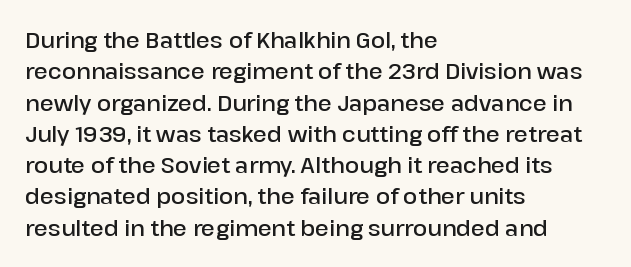
The image shows 21 px text type, upright; set left-aligned, normal line spacing (1.49x), normal letter spacing, not underlined.
